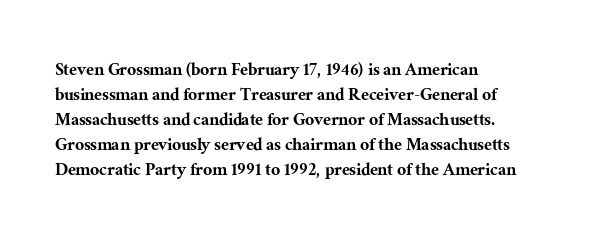
The image shows 20 px text type, upright; set left-aligned, normal line spacing (1.25x), normal letter spacing, not underlined.
